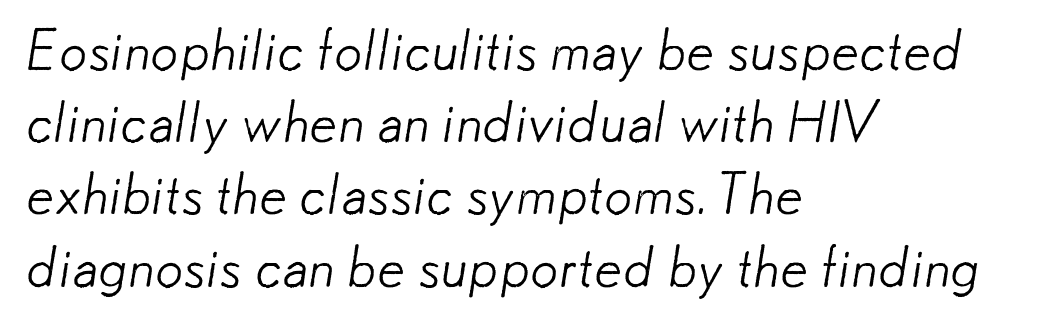
The image shows 56 px light sans-serif type; set left-aligned, normal line spacing (1.29x), normal letter spacing, not underlined; low stroke contrast and a small x-height.
